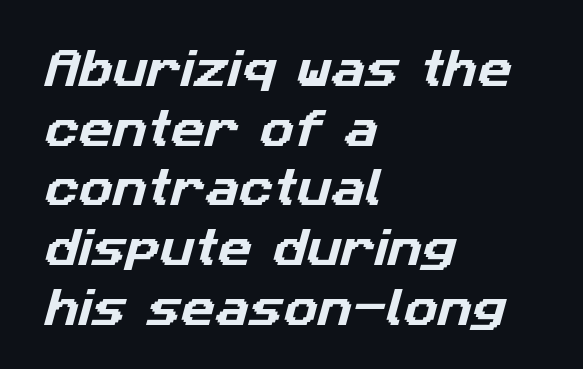
The image shows 42 px sans-serif type; set left-aligned, normal line spacing (1.42x), normal letter spacing, not underlined; low stroke contrast and a medium x-height.
